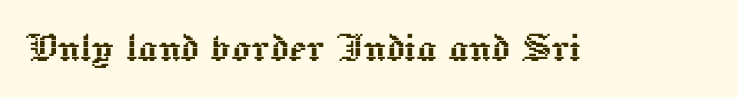
The image shows 48 px text type, upright; set normal letter spacing, not underlined; a medium x-height.
